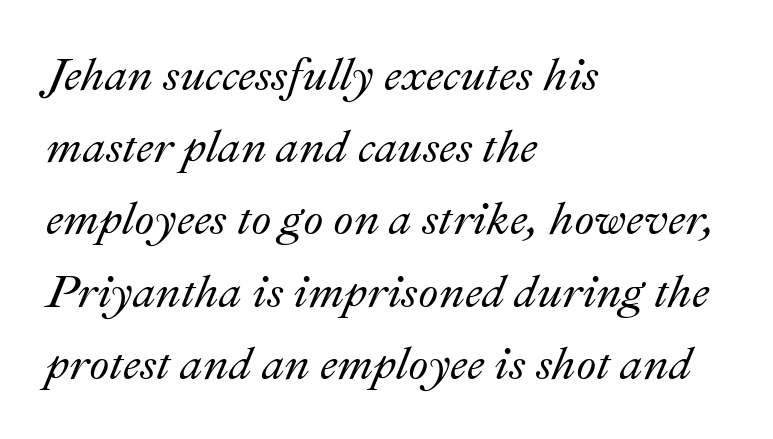
This sample uses plain, unmodified letter spacing. Line starts are locked; line ends wander. The block of text has a typical density, with ordinary space between rows. A typesetter would call this proportional, since set widths differ per character. Would a proofreader flag this as italicized? Yes.
